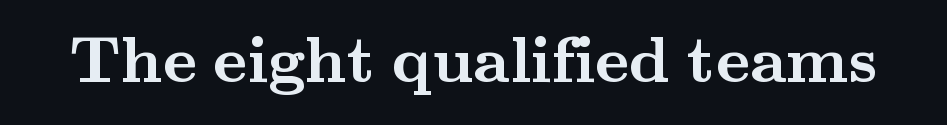
{"serif": "yes", "italic": "no", "bold": "yes", "weight": "semibold", "width": "wide", "stroke_contrast": "medium", "x_height": "small", "monospaced": "no", "underline": "no", "letter_spacing": "normal", "letter_spacing_em": 0.0, "glyph_px": 65}
